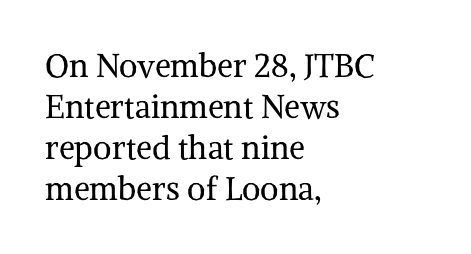
{"serif": "yes", "italic": "no", "bold": "no", "weight": "regular", "width": "normal", "stroke_contrast": "medium", "x_height": "medium", "monospaced": "no", "underline": "no", "align": "left", "line_spacing": "normal", "line_spacing_ratio": 1.28, "letter_spacing": "normal", "letter_spacing_em": 0.0, "glyph_px": 32}
